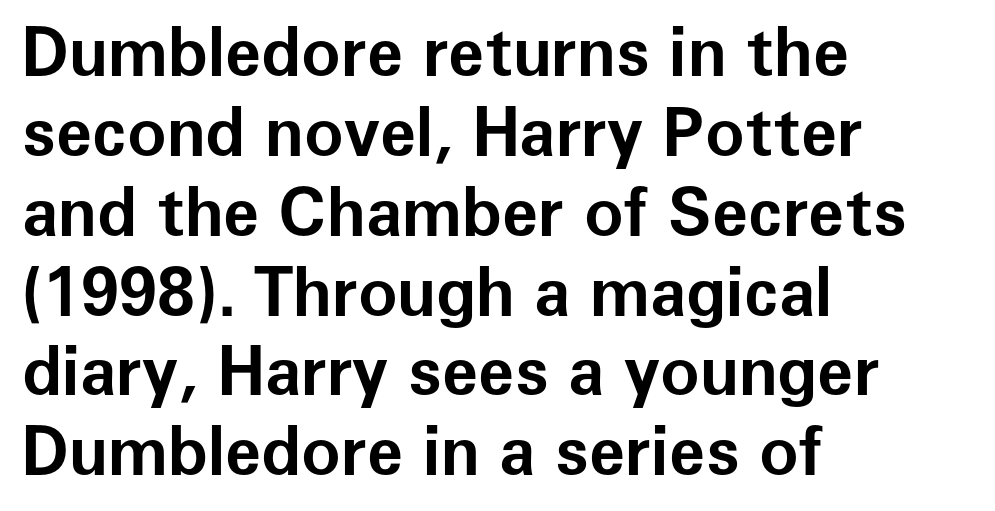
The letters carry no serifs — their stems end cleanly without finishing strokes. This rendering leaves character spacing at its baseline value. Unlike italic type, these characters show no tilt at all. The ragged edge is on the right, which tells us the setting is flush left. Summary of weight: heavy, a full bold. Each letter keeps its own natural width here, so spacing adapts to shape.
